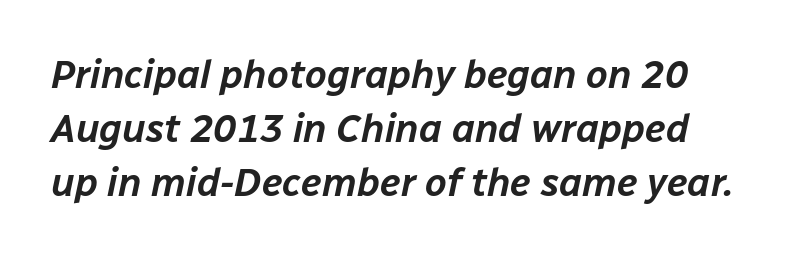
The glyphs are unaccompanied by any horizontal stroke below them. Notice how descenders clear the ascenders below comfortably — that's standard leading. Varying glyph widths throughout — classic text-font behaviour. Posture: slanted. Glyph-to-glyph distance matches everyday printed text.
